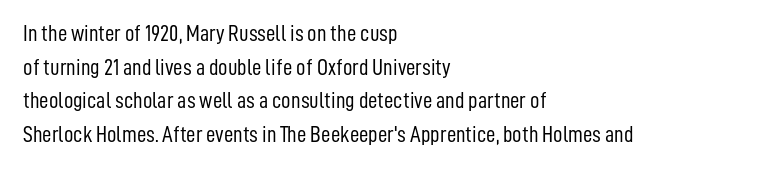
Q: Is the text bold? A: No.
Q: Is the text italic (slanted)? A: No, it is upright.
Q: Is the text underlined? A: No.
Q: How is the paragraph aligned? A: Left-aligned.
Q: Is the spacing between letters normal or unusually wide? A: Normal.
Q: Is the spacing between lines tight, normal or loose? A: Normal.
